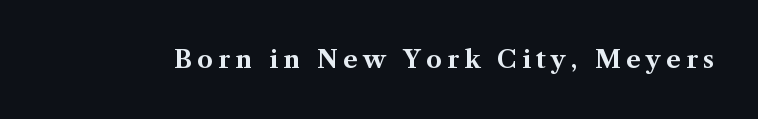
The image shows 24 px bold type, upright; set unusually wide letter spacing (+0.23 em), not underlined.
